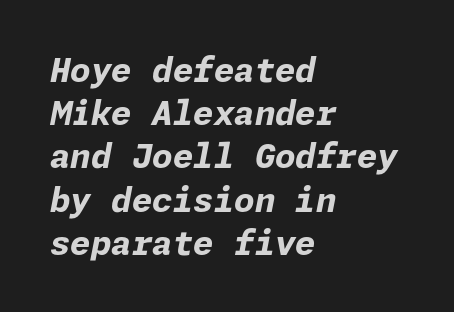
Q: Is the text bold? A: Yes.
Q: Is the text italic (slanted)? A: Yes, it leans right by about 11 degrees.
Q: Is the text underlined? A: No.
Q: How is the paragraph aligned? A: Left-aligned.
Q: Is the spacing between letters normal or unusually wide? A: Normal.
Q: Is the spacing between lines tight, normal or loose? A: Normal.
Q: Width (condensed, normal, or wide)? A: Normal.
Q: Stroke contrast? A: Low.
Q: x-height? A: Medium.
